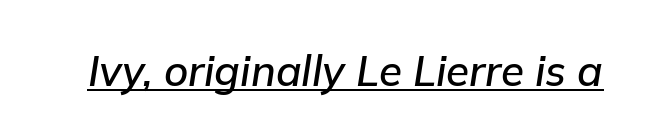
When letters slant like this, we call the style italic. Think of a printed novel: that variable character pitch is what you see here. These characters rest on top of a visible drawn line. The passage shown has conventional tracking throughout.
